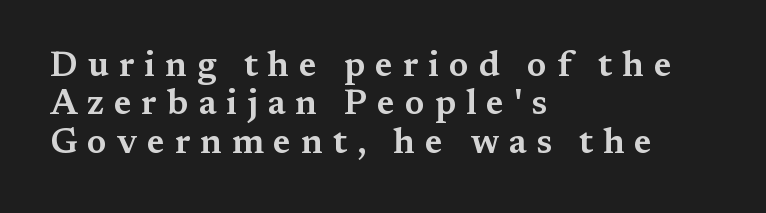
Upright lettering throughout. The typeface chosen for these lines features serifs. Quick note: underline off. Compared with a centered layout, this one pins lines to the left instead.
